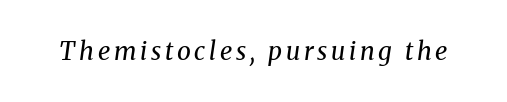
Q: Is the text bold? A: No.
Q: Is the text italic (slanted)? A: Yes, it leans right by about 8 degrees.
Q: Is the text underlined? A: No.
